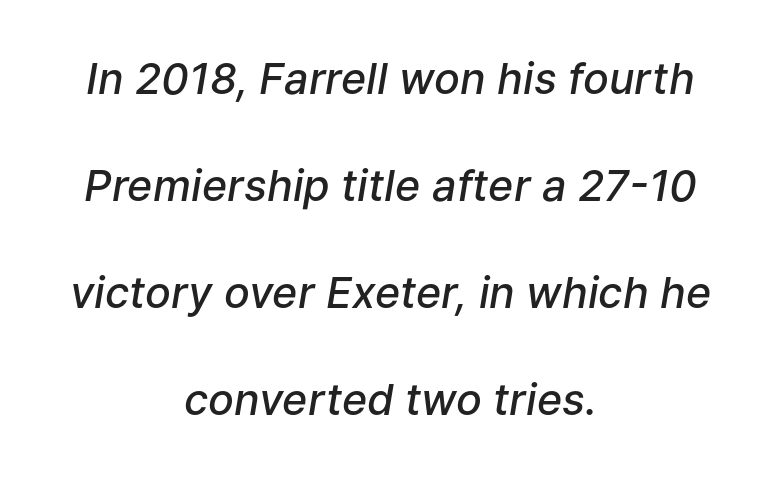
Q: Is the text bold? A: Semi-bold.
Q: Is the text italic (slanted)? A: Yes, it leans right by about 9 degrees.
Q: Is the text underlined? A: No.
Q: How is the paragraph aligned? A: Centered.
Q: Is the spacing between letters normal or unusually wide? A: Normal.
Q: Is the spacing between lines tight, normal or loose? A: Loose.
Q: Width (condensed, normal, or wide)? A: Normal.
Q: Stroke contrast? A: Low.
Q: x-height? A: Medium.
Q: Monospaced? A: No.
